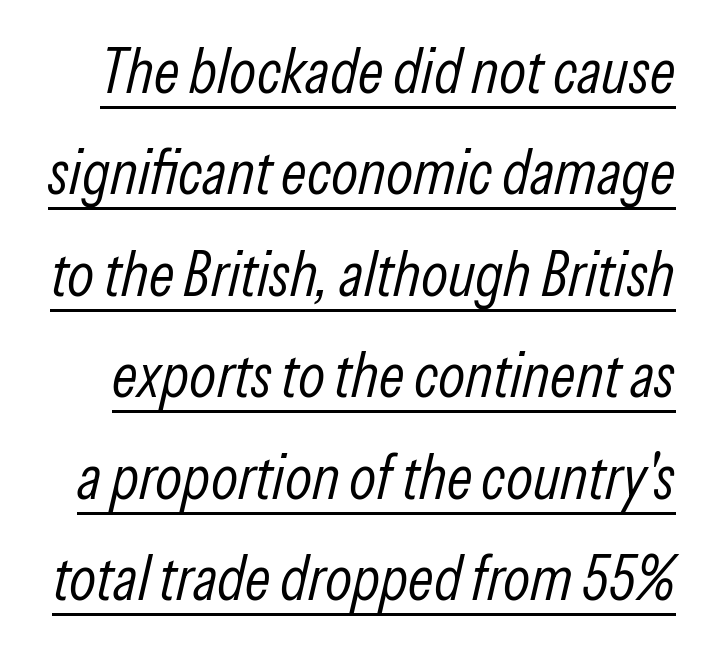
A normal amount of white space separates one row of letters from the next. Weight: in the light-to-regular range. Look at the tracking — it's just the regular setting, nothing added. Is this a fixed-width face? No — the glyphs have proportional, varying widths. The glyphs are accompanied by a horizontal stroke just below them. Observe the lean: these are italic letterforms.
